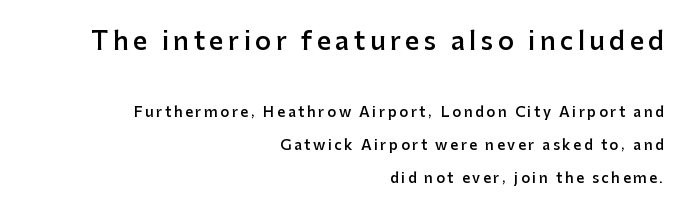
The image shows 25 px text type, upright; set right-aligned, loose line spacing (2.35x), not underlined; the first (top) block is 1.79x larger.
